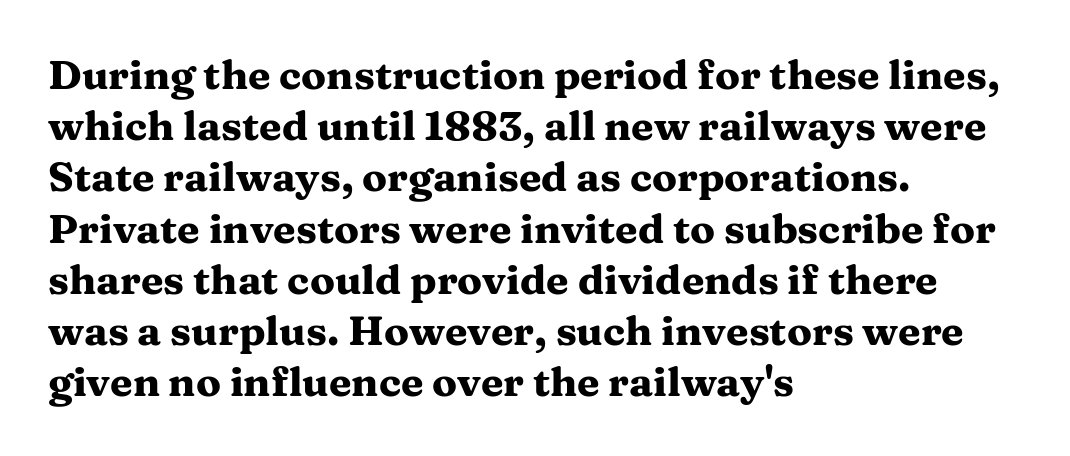
{"serif": "yes", "italic": "no", "bold": "yes", "weight": "heavy", "width": "wide", "stroke_contrast": "medium", "x_height": "medium", "monospaced": "no", "underline": "no", "align": "left", "line_spacing": "normal", "line_spacing_ratio": 1.25, "letter_spacing": "normal", "letter_spacing_em": 0.0, "glyph_px": 41}
